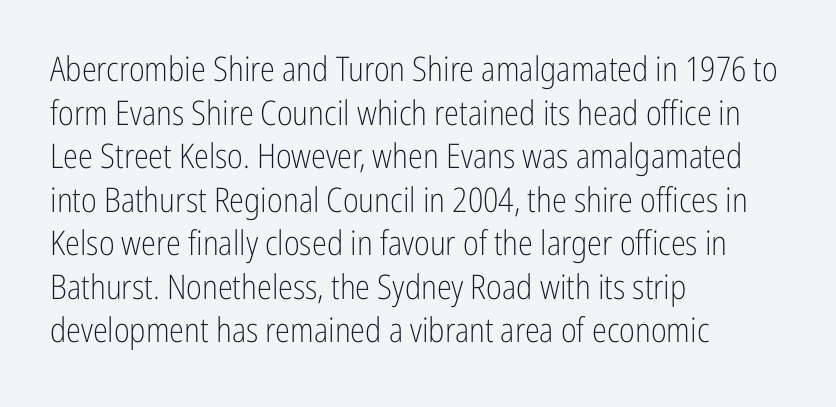
The words here are not underlined. Classification — sans serif. This sample has the flowing, uneven cadence of proportional lettering. Summary of vertical rhythm: regular, with standard interline spacing. You could call the tracking neutral — neither tight nor loose.
